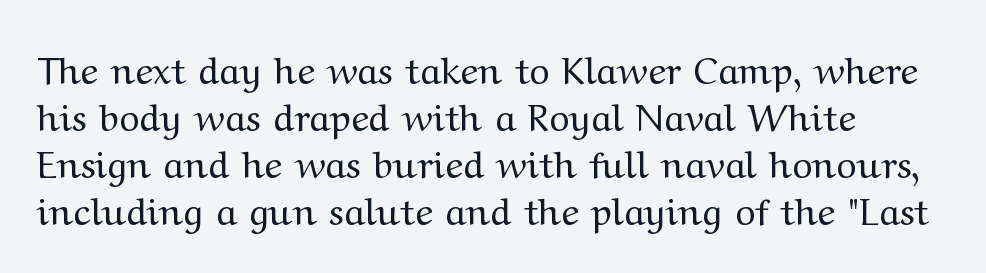
Nothing unusual about the tracking: characters are spaced as the font intends. No letter is thick-stroked: the sample isn't bold. All the whitespace from short lines collects on the right. A typesetter would call this proportional, since set widths differ per character. The rendering shows small feet on the letterforms — a serif design.
